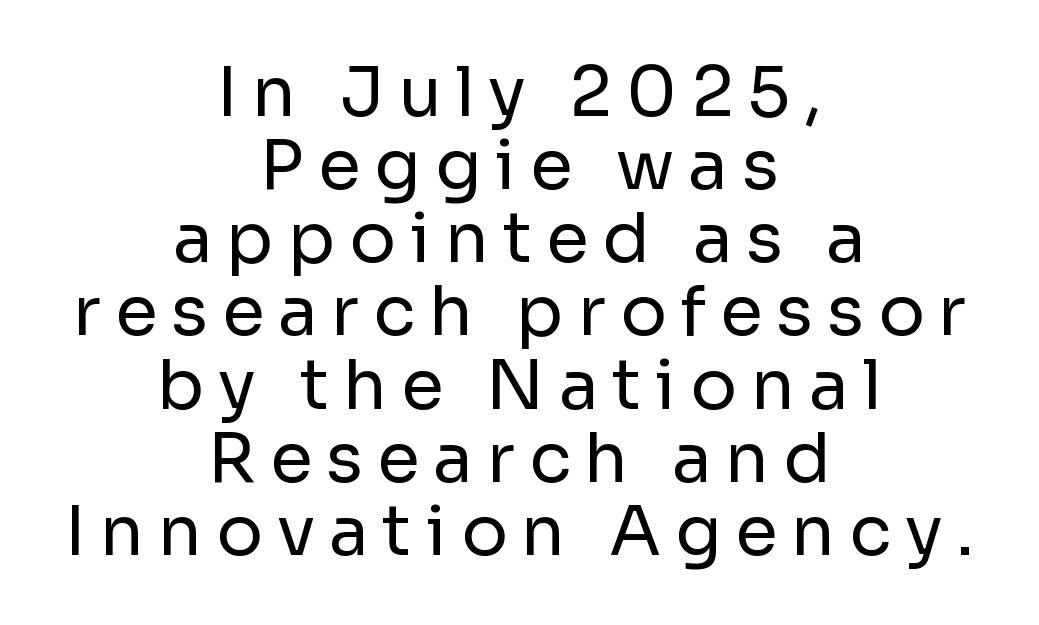
{"serif": "no", "italic": "no", "bold": "no", "weight": "regular", "width": "normal", "stroke_contrast": "low", "x_height": "medium", "monospaced": "no", "underline": "no", "align": "center", "line_spacing": "tight", "line_spacing_ratio": 1.06, "letter_spacing": "wide", "letter_spacing_em": 0.2, "glyph_px": 69}
